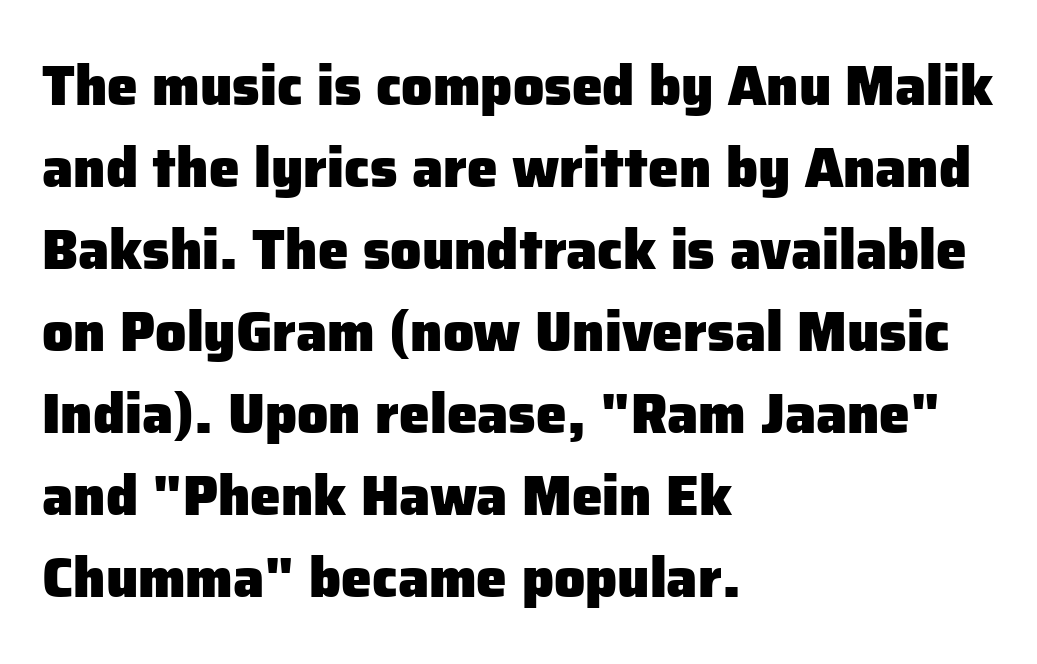
{"serif": "no", "italic": "no", "bold": "yes", "weight": "heavy", "width": "normal", "stroke_contrast": "low", "x_height": "medium", "monospaced": "no", "underline": "no", "align": "left", "line_spacing": "normal", "line_spacing_ratio": 1.49, "letter_spacing": "normal", "letter_spacing_em": 0.0, "glyph_px": 55}
